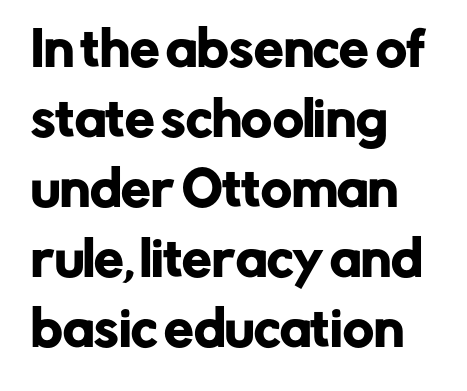
The strip under each line holds only bare page. Serif or sans? Sans — the stroke terminals are bare. In terms of leading, this rendering sits right in the middle. It's the straight-up-and-down kind of type.
